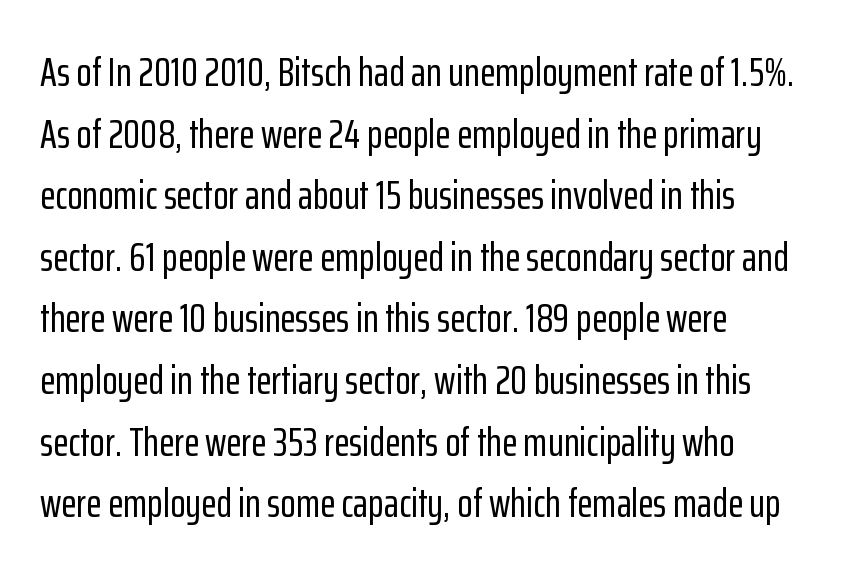
Q: Is the text italic (slanted)? A: No, it is upright.
Q: Is the typeface a serif or a sans-serif typeface? A: Sans-serif.
Q: Is the text underlined? A: No.
Q: Is the spacing between letters normal or unusually wide? A: Normal.
Q: Is the spacing between lines tight, normal or loose? A: Normal.
Q: Width (condensed, normal, or wide)? A: Condensed.
Q: Stroke contrast? A: Low.
Q: x-height? A: Medium.
Q: Monospaced? A: No.
